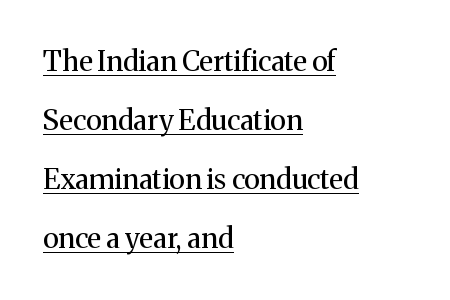
{"serif": "yes", "italic": "no", "bold": "no", "weight": "regular", "width": "normal", "stroke_contrast": "medium", "x_height": "medium", "monospaced": "no", "underline": "yes", "align": "left", "line_spacing": "loose", "line_spacing_ratio": 2.11, "letter_spacing": "normal", "letter_spacing_em": 0.0, "glyph_px": 28}
